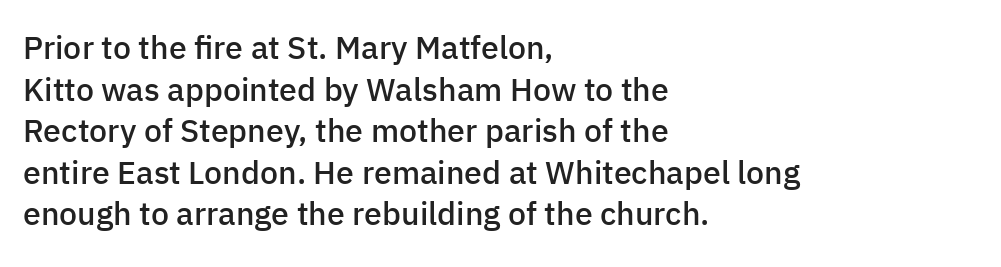
{"serif": "no", "italic": "no", "bold": "semi", "weight": "semibold", "width": "normal", "stroke_contrast": "low", "x_height": "medium", "monospaced": "no", "underline": "no", "align": "left", "line_spacing": "normal", "line_spacing_ratio": 1.3, "letter_spacing": "normal", "letter_spacing_em": 0.0, "glyph_px": 32}
